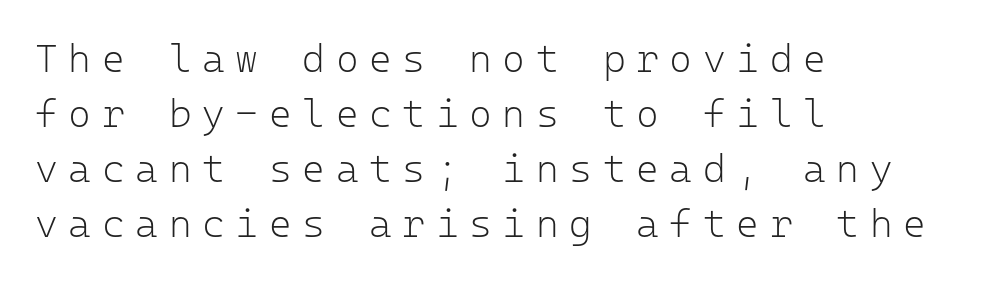
Q: Is the text bold? A: No.
Q: Is the text italic (slanted)? A: No, it is upright.
Q: Is the typeface a serif or a sans-serif typeface? A: Sans-serif.
Q: Is the text underlined? A: No.
Q: How is the paragraph aligned? A: Left-aligned.
Q: Is the spacing between letters normal or unusually wide? A: Unusually wide.
Q: Is the spacing between lines tight, normal or loose? A: Normal.
Q: Width (condensed, normal, or wide)? A: Normal.
Q: Stroke contrast? A: Low.
Q: x-height? A: Medium.
Q: Monospaced? A: Yes.
